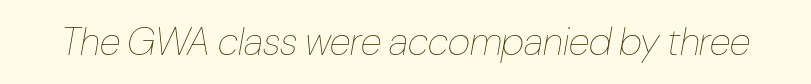
Q: Is the text bold? A: No.
Q: Is the text italic (slanted)? A: Yes, it leans right by about 10 degrees.
Q: Is the text underlined? A: No.
Q: Is the spacing between letters normal or unusually wide? A: Normal.
Q: Width (condensed, normal, or wide)? A: Condensed.
Q: Stroke contrast? A: Low.
Q: x-height? A: Medium.
Q: Monospaced? A: No.
